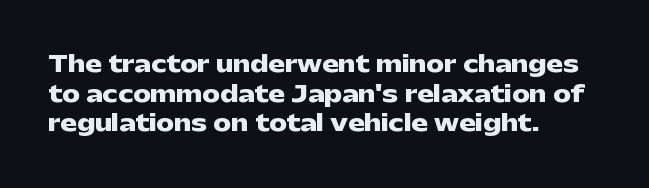
{"italic": "no", "bold": "yes", "underline": "no", "align": "left", "line_spacing": "normal", "line_spacing_ratio": 1.35, "letter_spacing": "normal", "letter_spacing_em": 0.0, "glyph_px": 22}
